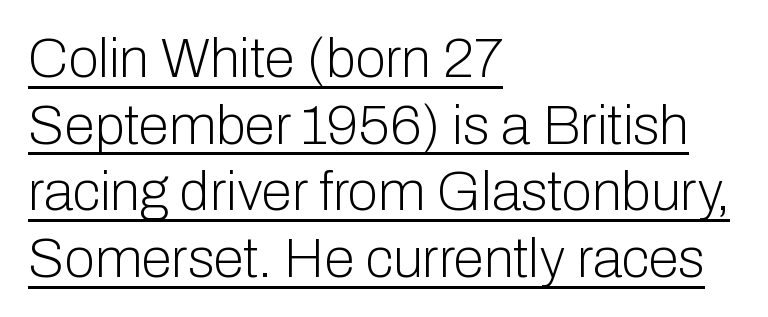
Q: Is the text bold? A: No.
Q: Is the text italic (slanted)? A: No, it is upright.
Q: Is the typeface a serif or a sans-serif typeface? A: Sans-serif.
Q: Is the text underlined? A: Yes.
Q: How is the paragraph aligned? A: Left-aligned.
Q: Is the spacing between letters normal or unusually wide? A: Normal.
Q: Width (condensed, normal, or wide)? A: Normal.
Q: Stroke contrast? A: Low.
Q: x-height? A: Medium.
Q: Monospaced? A: No.
